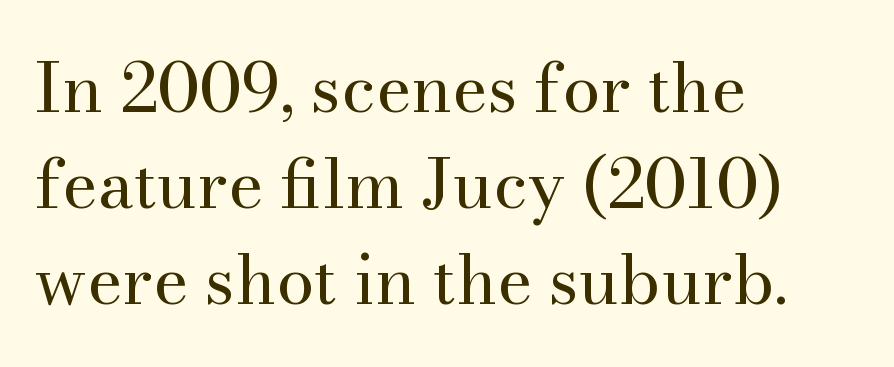
Look at the tracking — it's just the regular setting, nothing added. Does the type have serifs? Yes, each stem ends in a small foot. The passage shown is not bold in any degree. Horizontally, the lines are justified to the leading edge only.
